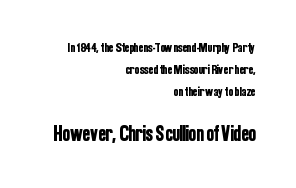
Q: Is the text italic (slanted)? A: No, it is upright.
Q: Is the text underlined? A: No.
Q: How is the paragraph aligned? A: Right-aligned.
Q: Is the spacing between letters normal or unusually wide? A: Normal.
Q: Is the spacing between lines tight, normal or loose? A: Normal.
Q: Which block of text is set in a larger size, the first (top) or the second (bottom)? A: The second (bottom) one.
